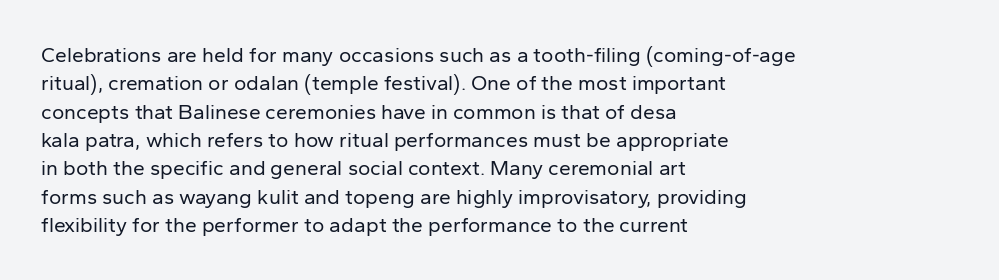
Q: Is the text bold? A: No.
Q: Is the text italic (slanted)? A: No, it is upright.
Q: Is the text underlined? A: No.
Q: How is the paragraph aligned? A: Left-aligned.
Q: Is the spacing between letters normal or unusually wide? A: Normal.
Q: Is the spacing between lines tight, normal or loose? A: Normal.
